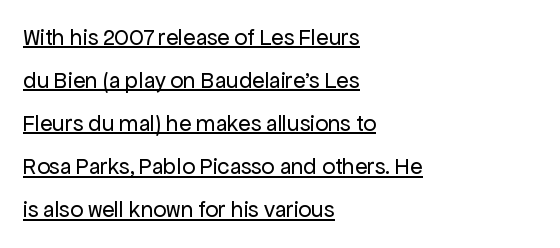
{"italic": "no", "bold": "no", "underline": "yes", "align": "left", "line_spacing_ratio": 1.87, "letter_spacing": "normal", "letter_spacing_em": 0.0, "glyph_px": 23}
